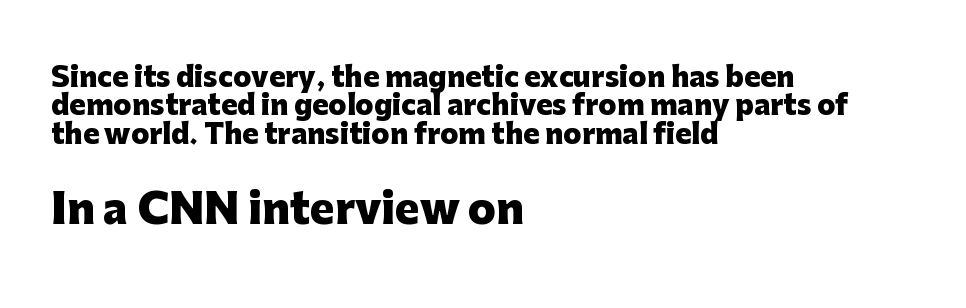
The image shows 41 px heavy sans-serif type, upright; set left-aligned, tight line spacing (1.05x), normal letter spacing, not underlined; the second (bottom) block is 1.52x larger; low stroke contrast and a medium x-height.
